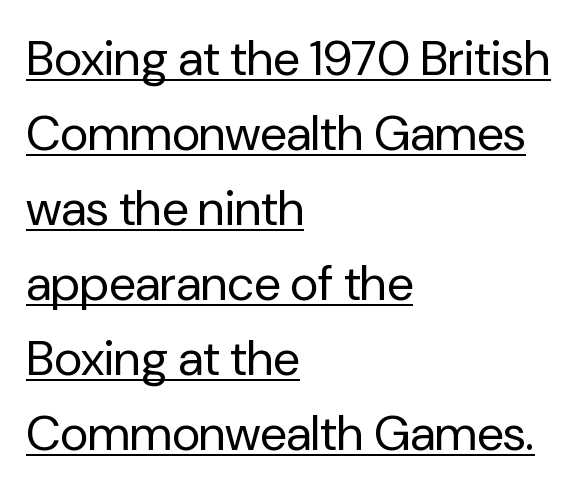
It's the straight-up-and-down kind of type. Horizontal bands of white between lines are of average thickness. Glyph-to-glyph distance matches everyday printed text. Proportional: the letters do not fall into vertical columns. Reading down the block, your eye returns to a fixed left position each line.
